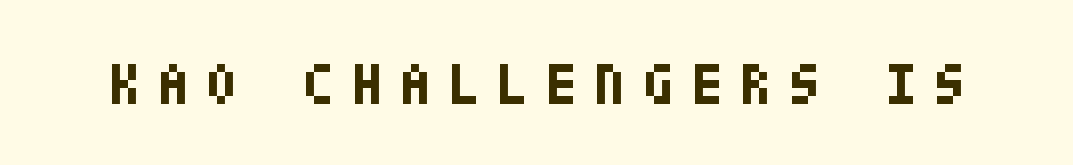
The image shows 58 px bold, condensed sans-serif type, upright; set unusually wide letter spacing (+0.29 em), not underlined; low stroke contrast and a large x-height.
